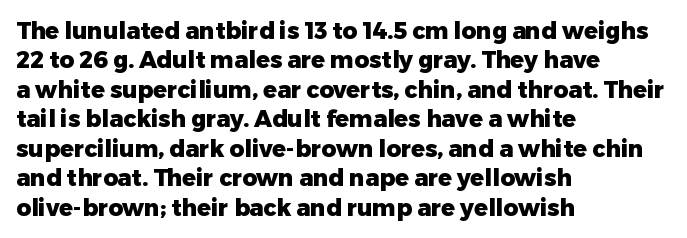
{"italic": "no", "bold": "yes", "underline": "no", "align": "left", "line_spacing": "normal", "line_spacing_ratio": 1.28, "letter_spacing": "normal", "letter_spacing_em": 0.0, "glyph_px": 23}
